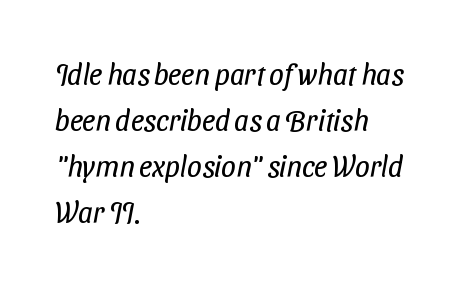
{"serif": "no", "bold": "no", "weight": "regular", "width": "condensed", "stroke_contrast": "low", "x_height": "medium", "monospaced": "no", "underline": "no", "align": "left", "line_spacing": "normal", "line_spacing_ratio": 1.59, "letter_spacing": "normal", "letter_spacing_em": 0.0, "glyph_px": 29}
